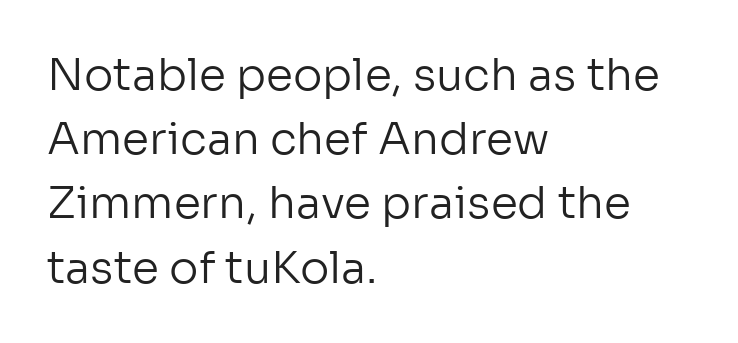
Is the type heavy? It reads as light-to-regular instead. Clear beneath every line of the passage. Caption: standard tracking, unaltered. The letters stand upright; this is a roman face.
